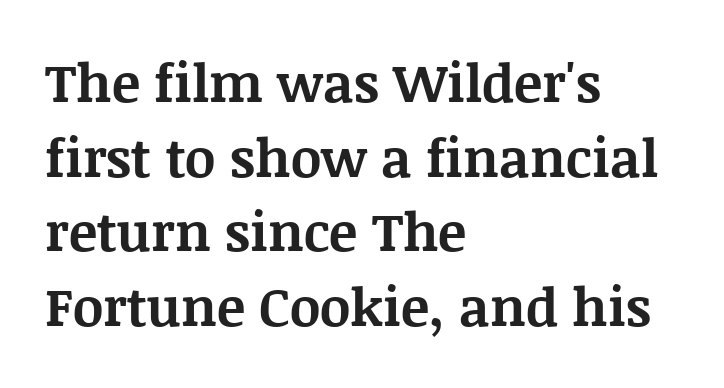
{"serif": "yes", "italic": "no", "bold": "yes", "weight": "bold", "width": "normal", "stroke_contrast": "medium", "x_height": "large", "monospaced": "no", "underline": "no", "align": "left", "line_spacing": "normal", "line_spacing_ratio": 1.41, "letter_spacing": "normal", "letter_spacing_em": 0.0, "glyph_px": 53}
